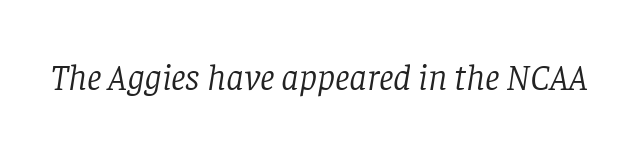
These glyphs show unthickened strokes, regular width or finer. How are the letters spaced? Ordinarily, with no added tracking. Note: serifs present on the glyphs. The foot of each line stays bare and open. Designer's note — italics engaged.
